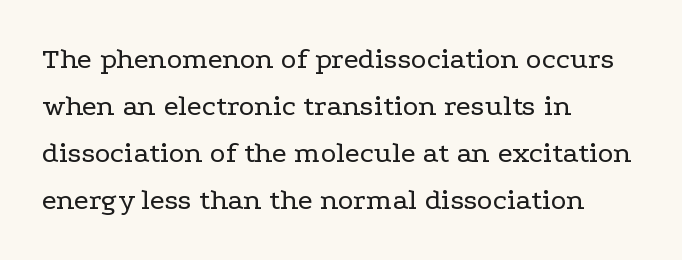
Q: Is the text bold? A: No.
Q: Is the text italic (slanted)? A: No, it is upright.
Q: Is the typeface a serif or a sans-serif typeface? A: Serif.
Q: Is the text underlined? A: No.
Q: How is the paragraph aligned? A: Left-aligned.
Q: Is the spacing between letters normal or unusually wide? A: Normal.
Q: Is the spacing between lines tight, normal or loose? A: Normal.
Q: Width (condensed, normal, or wide)? A: Wide.
Q: Stroke contrast? A: Low.
Q: x-height? A: Medium.
Q: Monospaced? A: No.
